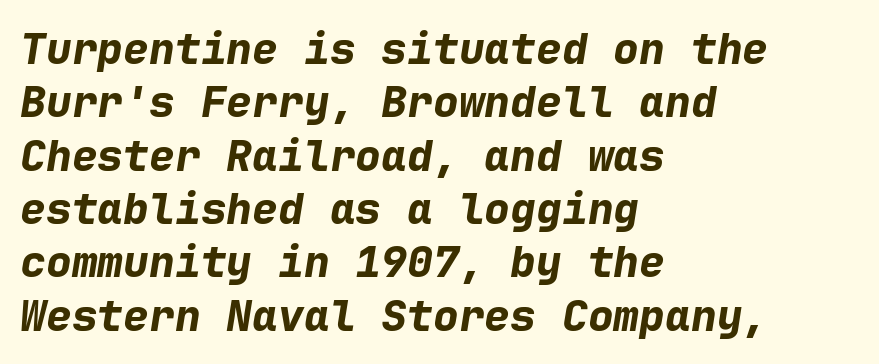
The image shows 43 px bold type, italic (leaning right), monospaced; set left-aligned, line spacing 1.24x, normal letter spacing, not underlined; low stroke contrast and a medium x-height.
